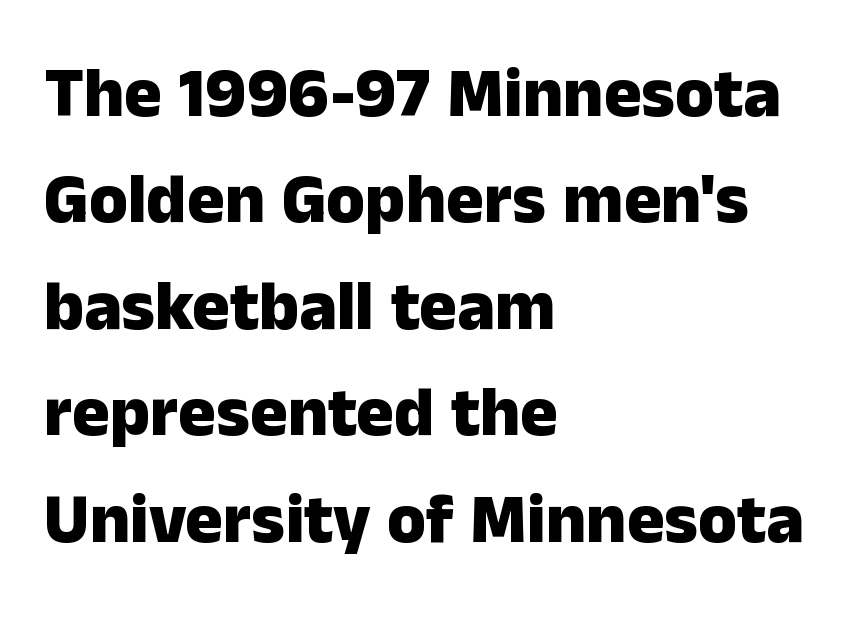
Q: Is the text bold? A: Yes.
Q: Is the text italic (slanted)? A: No, it is upright.
Q: Is the typeface a serif or a sans-serif typeface? A: Sans-serif.
Q: Is the text underlined? A: No.
Q: How is the paragraph aligned? A: Left-aligned.
Q: Is the spacing between letters normal or unusually wide? A: Normal.
Q: Is the spacing between lines tight, normal or loose? A: Normal.
Q: Width (condensed, normal, or wide)? A: Normal.
Q: Stroke contrast? A: Low.
Q: x-height? A: Medium.
Q: Monospaced? A: No.
